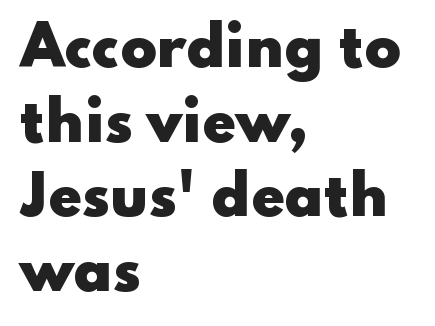
The passage shown is typeset with a sans-serif family. Teacher's note: observe the even left margin — that is flush-left alignment. Notice how descenders clear the ascenders below comfortably — that's standard leading. This sample has the flowing, uneven cadence of proportional lettering.
